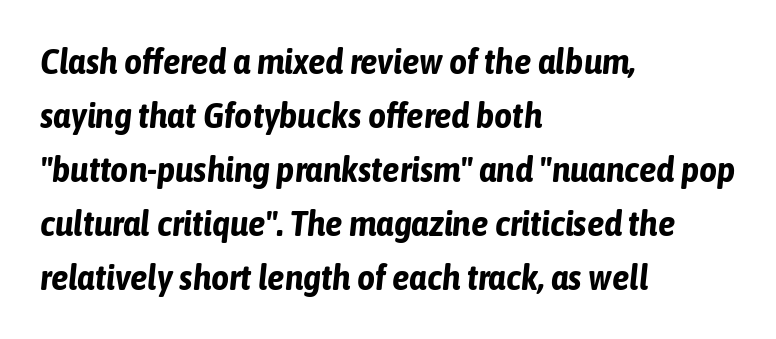
{"italic": "yes", "lean": "right", "slant_degrees": 6, "bold": "yes", "weight": "bold", "width": "condensed", "stroke_contrast": "low", "x_height": "medium", "monospaced": "no", "underline": "no", "align": "left", "line_spacing": "normal", "line_spacing_ratio": 1.54, "letter_spacing": "normal", "letter_spacing_em": 0.0, "glyph_px": 35}
